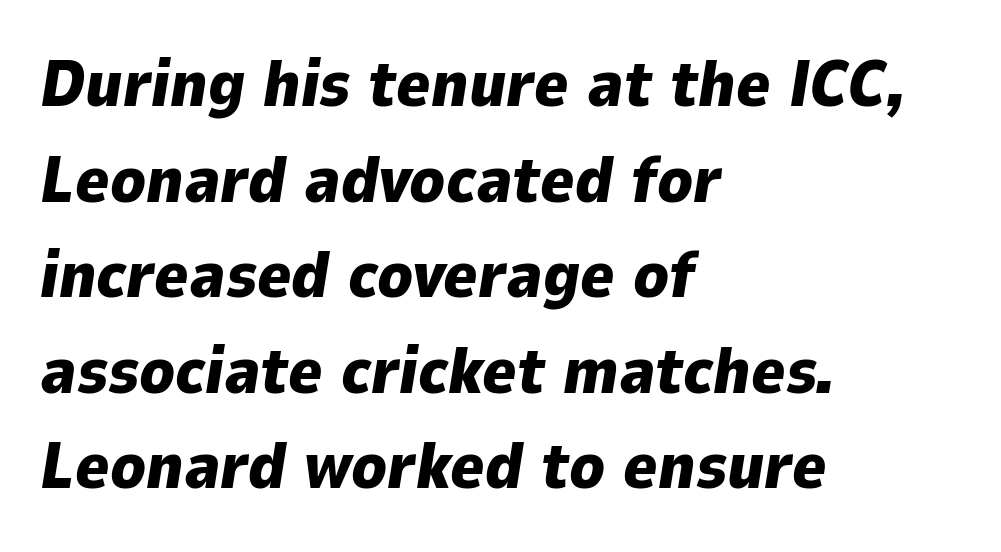
Students, this is bold: see how much ink each stroke carries. These lines sit exactly where default settings would place them. The whole block is typeset with a tilt. Nobody drew a line under any word here.
